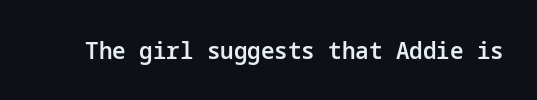
The image shows 24 px text type, upright; set normal letter spacing, not underlined.
